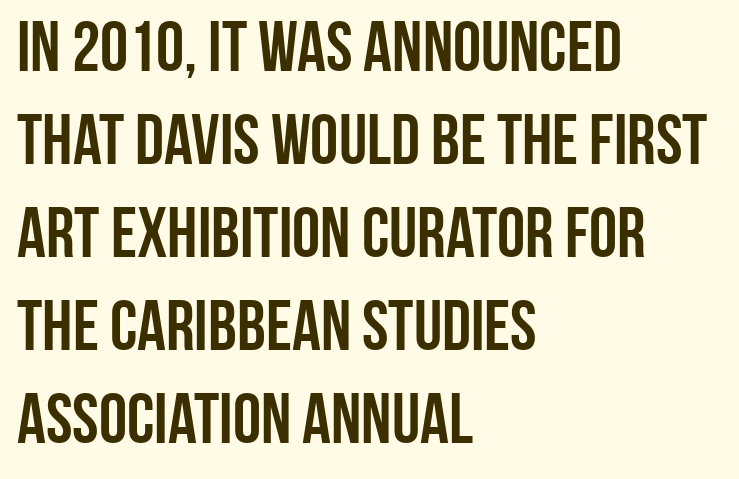
The image shows 71 px semibold, condensed sans-serif type, upright; set left-aligned, normal line spacing (1.31x), normal letter spacing, not underlined; low stroke contrast and a large x-height.
